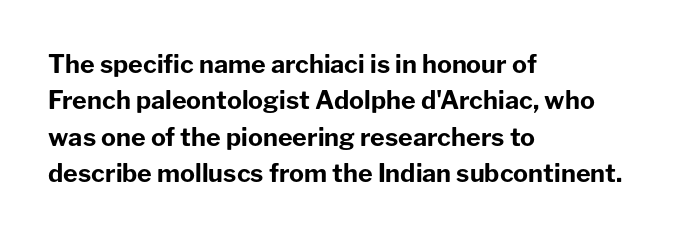
{"italic": "no", "bold": "yes", "underline": "no", "align": "left", "line_spacing": "normal", "line_spacing_ratio": 1.46, "letter_spacing": "normal", "letter_spacing_em": 0.0, "glyph_px": 25}
